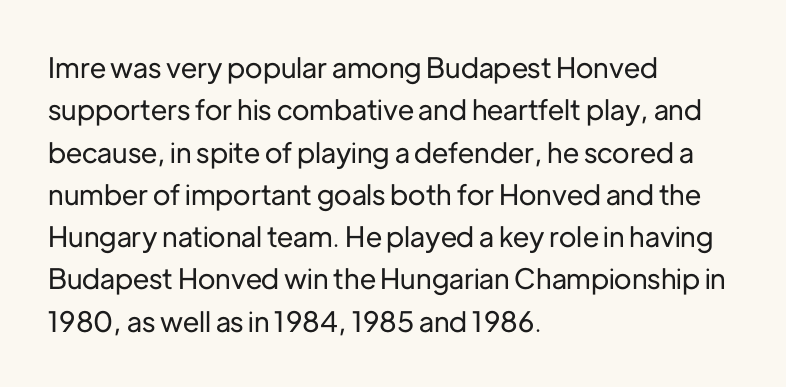
The image shows 28 px sans-serif type, upright; set left-aligned, normal line spacing (1.51x), normal letter spacing, not underlined; low stroke contrast and a medium x-height.
